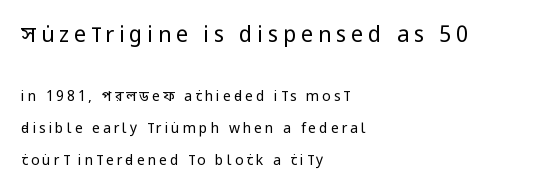
This block would shrink considerably if given ordinary leading; it's expanded now. Is the type heavy? It reads as light-to-regular instead. One-word summary of the alignment: left. Characters remain perfectly vertical along every line.
